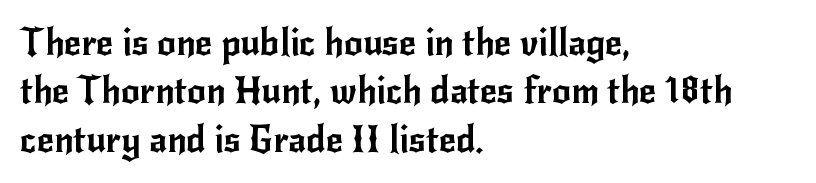
Q: Is the text italic (slanted)? A: No, it is upright.
Q: Is the typeface a serif or a sans-serif typeface? A: Sans-serif.
Q: Is the text underlined? A: No.
Q: How is the paragraph aligned? A: Left-aligned.
Q: Is the spacing between letters normal or unusually wide? A: Normal.
Q: Is the spacing between lines tight, normal or loose? A: Normal.
Q: Width (condensed, normal, or wide)? A: Normal.
Q: Stroke contrast? A: Low.
Q: x-height? A: Small.
Q: Monospaced? A: No.
